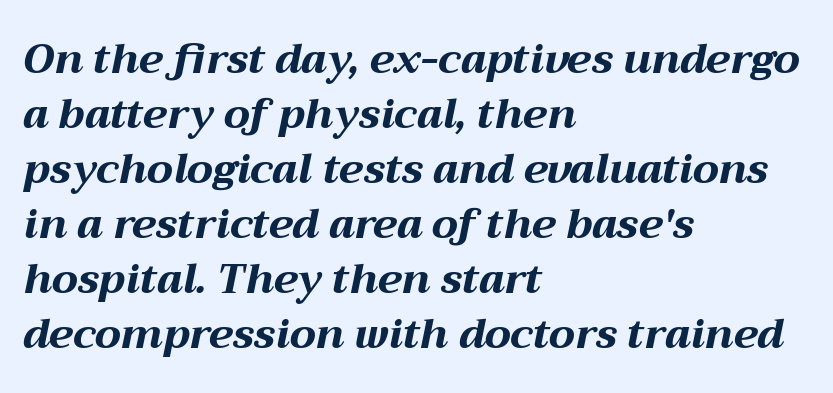
Vertically, the passage feels balanced, rows spaced as you'd expect. There's an unmistakable incline to the writing here. The area under the type is left untouched. Letter spacing: default. Each letter keeps its own natural width here, so spacing adapts to shape. This sample is left-justified, so line endings fall wherever the words run out.
